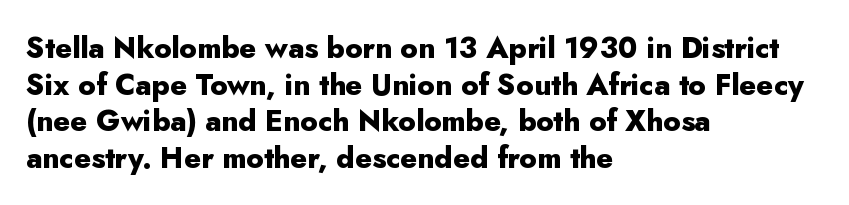
{"serif": "no", "italic": "no", "bold": "yes", "weight": "heavy", "width": "normal", "stroke_contrast": "low", "x_height": "small", "monospaced": "no", "underline": "no", "align": "left", "line_spacing": "normal", "line_spacing_ratio": 1.26, "letter_spacing": "normal", "letter_spacing_em": 0.0, "glyph_px": 29}
